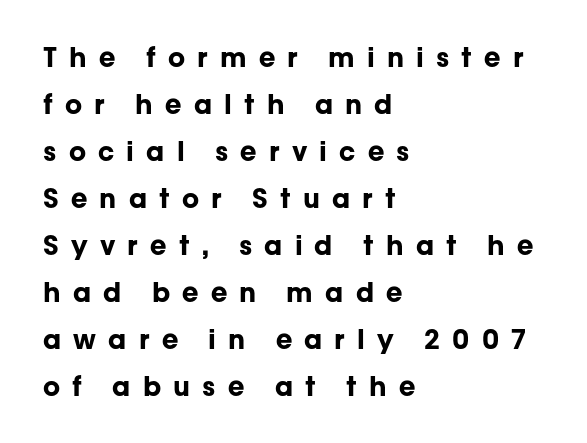
Nope, not italic — everything's standing straight. A typesetter would call this heavily tracked-out type. The area under the type is left untouched. Casual observation: everything's shoved over to the left.
